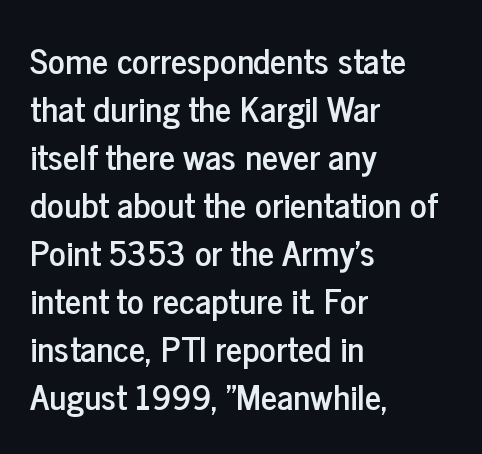
Q: Is the text italic (slanted)? A: No, it is upright.
Q: Is the typeface a serif or a sans-serif typeface? A: Sans-serif.
Q: Is the text underlined? A: No.
Q: How is the paragraph aligned? A: Left-aligned.
Q: Is the spacing between letters normal or unusually wide? A: Normal.
Q: Is the spacing between lines tight, normal or loose? A: Normal.
Q: Width (condensed, normal, or wide)? A: Condensed.
Q: Stroke contrast? A: Low.
Q: x-height? A: Medium.
Q: Monospaced? A: No.
